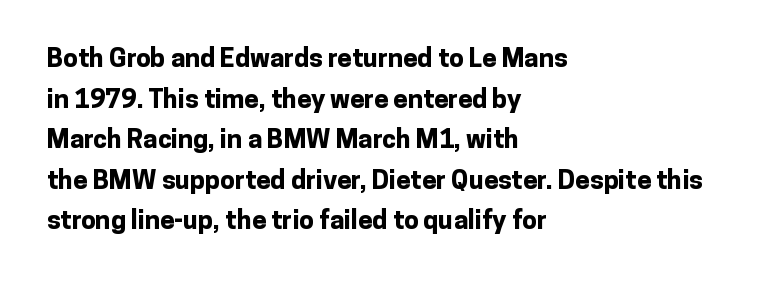
The image shows 26 px bold type, upright; set left-aligned, normal line spacing (1.56x), normal letter spacing, not underlined.
